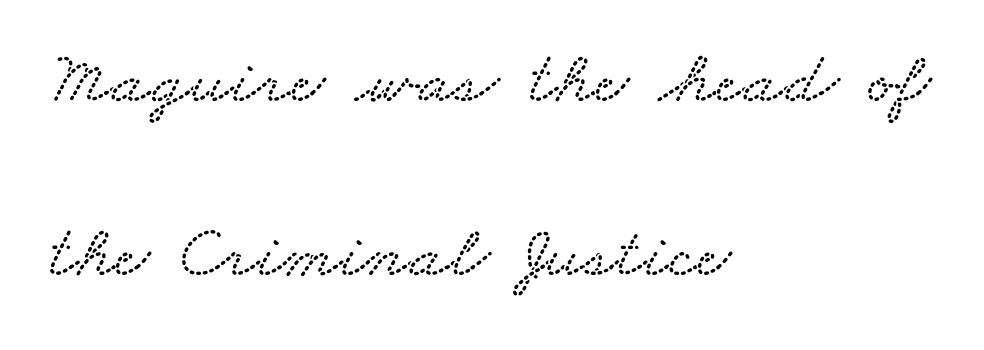
The passage is arranged the way most books set body copy — flush left. Looks like regular typesetting: each glyph gets only the width it needs. The words here are not underlined. Students, note that the glyphs here touch the page at normal intervals.
